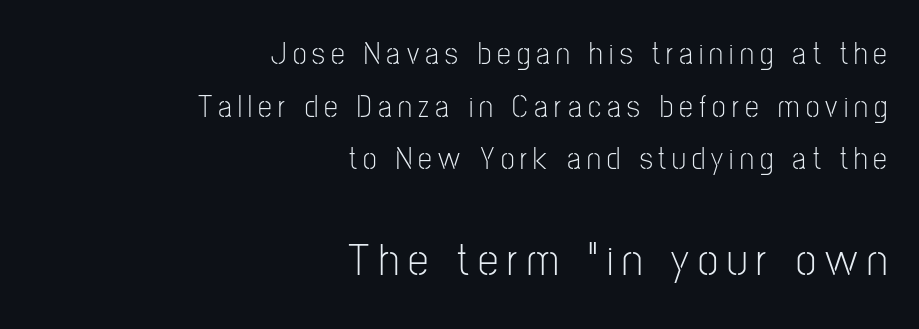
{"serif": "no", "italic": "no", "bold": "no", "weight": "light", "width": "condensed", "stroke_contrast": "low", "x_height": "medium", "monospaced": "no", "underline": "no", "align": "right", "line_spacing": "normal", "line_spacing_ratio": 1.7, "letter_spacing": "wide", "letter_spacing_em": 0.2, "larger_block": "second", "size_ratio": 1.48, "glyph_px": 46}
